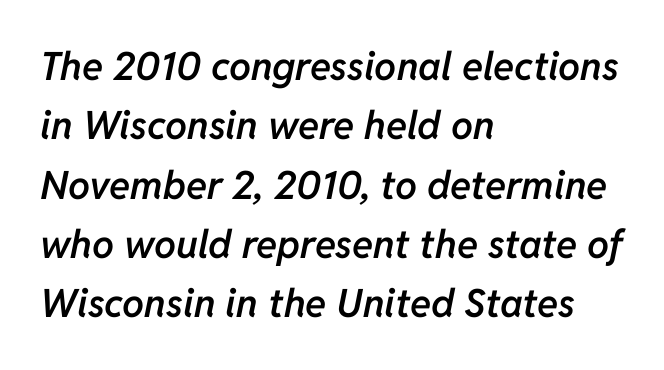
Q: Is the text bold? A: Semi-bold.
Q: Is the text italic (slanted)? A: Yes, it leans right by about 11 degrees.
Q: Is the text underlined? A: No.
Q: How is the paragraph aligned? A: Left-aligned.
Q: Is the spacing between letters normal or unusually wide? A: Normal.
Q: Is the spacing between lines tight, normal or loose? A: Normal.
Q: Width (condensed, normal, or wide)? A: Normal.
Q: Stroke contrast? A: Low.
Q: x-height? A: Medium.
Q: Monospaced? A: No.
